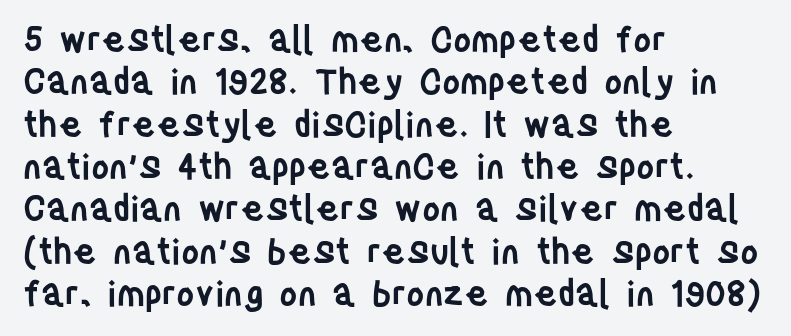
Descenders are the only things crossing below the line. The type family on display is of the sans-serif kind. Character widths vary here, with narrow letters taking less room than wide ones. A student would call this left alignment; a typographer would say flush left, rag right. It's the straight-up-and-down kind of type. Each word holds together tightly as a unit, with standard inter-letter gaps.
